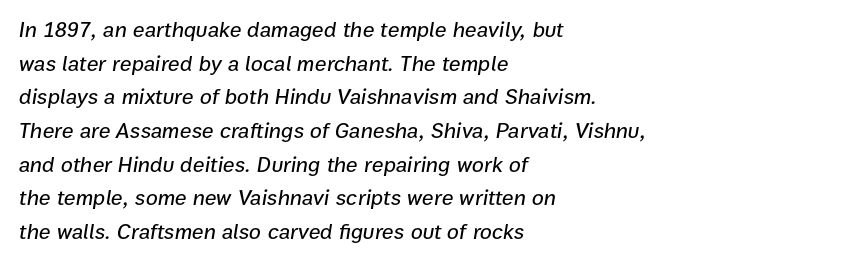
Q: Is the text italic (slanted)? A: Yes, it leans right by about 9 degrees.
Q: Is the text underlined? A: No.
Q: How is the paragraph aligned? A: Left-aligned.
Q: Is the spacing between letters normal or unusually wide? A: Normal.
Q: Is the spacing between lines tight, normal or loose? A: Normal.
